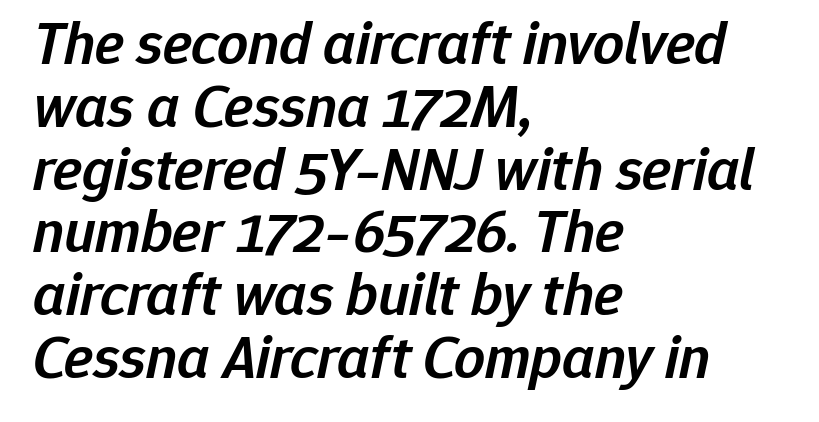
Just letters on the line, the space beneath them empty. Slant detected: the letters are inclined. The designer dialed line spacing down below the default. Horizontal alignment here is leftward, the default for most running prose.
